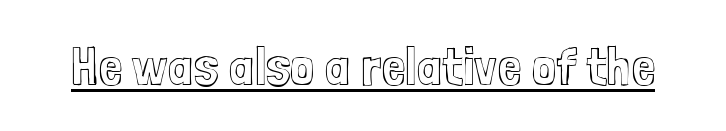
{"italic": "no", "width": "condensed", "x_height": "medium", "monospaced": "no", "underline": "yes", "letter_spacing": "normal", "letter_spacing_em": 0.0, "glyph_px": 54}
